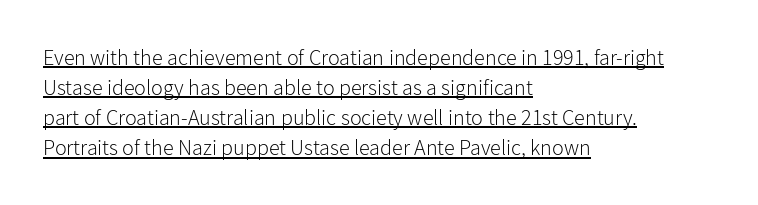
{"italic": "no", "bold": "no", "underline": "yes", "align": "left", "line_spacing": "normal", "line_spacing_ratio": 1.37, "letter_spacing": "normal", "letter_spacing_em": 0.0, "glyph_px": 22}
